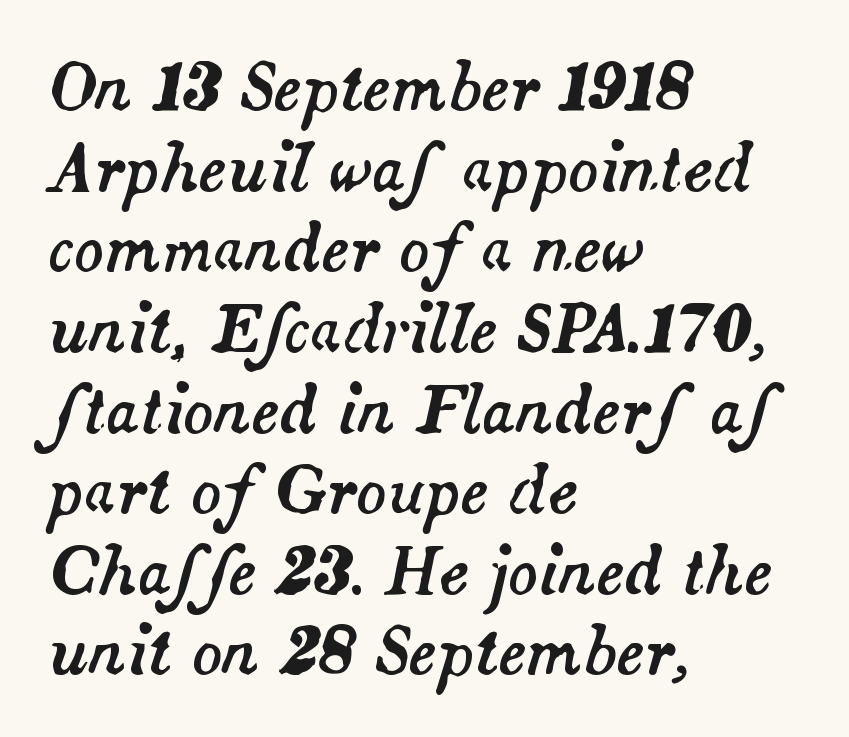
Q: Is the text italic (slanted)? A: Yes, it leans right by about 14 degrees.
Q: Is the text underlined? A: No.
Q: How is the paragraph aligned? A: Left-aligned.
Q: Is the spacing between letters normal or unusually wide? A: Normal.
Q: Is the spacing between lines tight, normal or loose? A: Normal.
Q: Width (condensed, normal, or wide)? A: Normal.
Q: Stroke contrast? A: Medium.
Q: x-height? A: Small.
Q: Monospaced? A: No.
